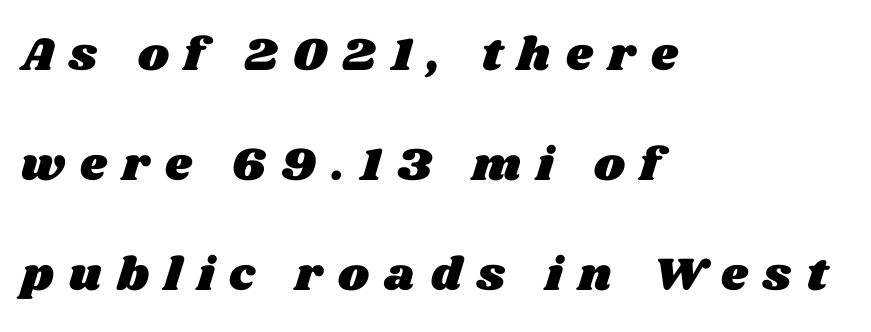
Q: Is the text underlined? A: No.
Q: How is the paragraph aligned? A: Left-aligned.
Q: Is the spacing between letters normal or unusually wide? A: Unusually wide.
Q: Is the spacing between lines tight, normal or loose? A: Loose.
Q: Width (condensed, normal, or wide)? A: Wide.
Q: Stroke contrast? A: Medium.
Q: x-height? A: Large.
Q: Monospaced? A: No.
